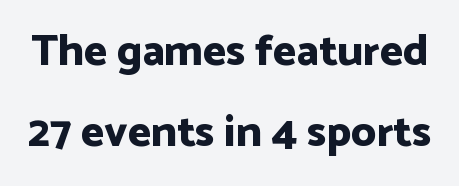
Q: Is the text bold? A: Yes.
Q: Is the text italic (slanted)? A: No, it is upright.
Q: Is the typeface a serif or a sans-serif typeface? A: Sans-serif.
Q: Is the text underlined? A: No.
Q: Is the spacing between letters normal or unusually wide? A: Normal.
Q: Width (condensed, normal, or wide)? A: Normal.
Q: Stroke contrast? A: Low.
Q: x-height? A: Medium.
Q: Monospaced? A: No.
